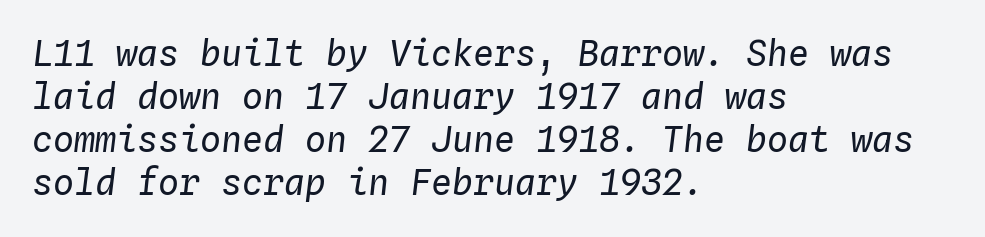
Q: Is the text bold? A: No.
Q: Is the text italic (slanted)? A: Yes, it leans right by about 4 degrees.
Q: Is the text underlined? A: No.
Q: How is the paragraph aligned? A: Left-aligned.
Q: Is the spacing between letters normal or unusually wide? A: Normal.
Q: Width (condensed, normal, or wide)? A: Normal.
Q: Stroke contrast? A: Low.
Q: x-height? A: Medium.
Q: Monospaced? A: Yes.
